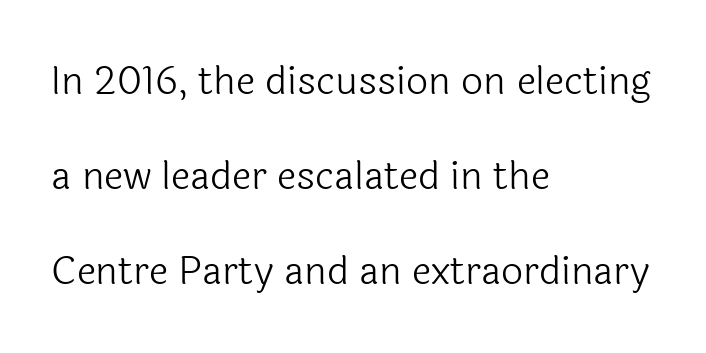
Compared with typical paragraphs, the rows here are farther apart. Caption: face not bold, strokes unweighted. Serifs: no, the terminals of the letterforms are clean. Type without underlining. Does the copy run flush right? No — it runs flush left. Posture: vertical.
